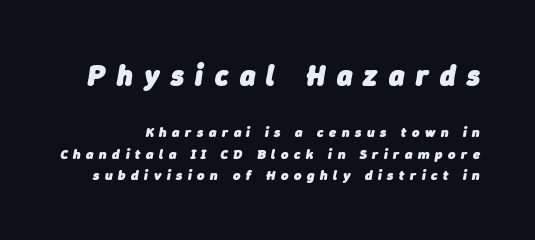
Q: Is the text bold? A: Yes.
Q: Is the text italic (slanted)? A: Yes, it leans right by about 9 degrees.
Q: Is the text underlined? A: No.
Q: Is the spacing between letters normal or unusually wide? A: Unusually wide.
Q: Is the spacing between lines tight, normal or loose? A: Normal.
Q: Which block of text is set in a larger size, the first (top) or the second (bottom)? A: The first (top) one.
Q: Width (condensed, normal, or wide)? A: Normal.
Q: Stroke contrast? A: Low.
Q: x-height? A: Medium.
Q: Monospaced? A: No.
